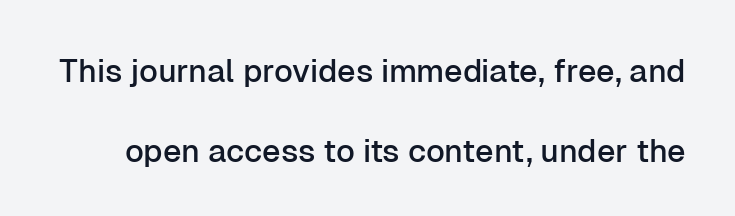
Each row of text sits above clean, open space. Airy leading. Serifs: no, the terminals of the letterforms are clean. Each letter keeps its own natural width here, so spacing adapts to shape. The axis of the letterforms is exactly vertical. Nobody touched the tracking dial on this one.
